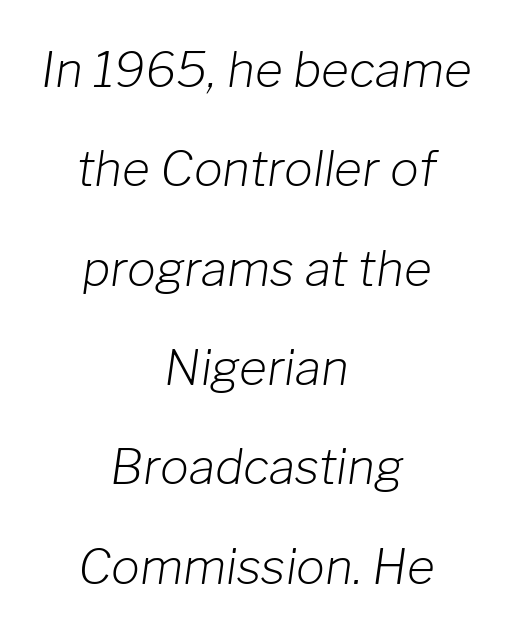
{"italic": "yes", "lean": "right", "slant_degrees": 8, "bold": "no", "weight": "light", "width": "normal", "stroke_contrast": "low", "x_height": "medium", "monospaced": "no", "underline": "no", "align": "center", "line_spacing": "loose", "line_spacing_ratio": 2.07, "letter_spacing": "normal", "letter_spacing_em": 0.0, "glyph_px": 48}
